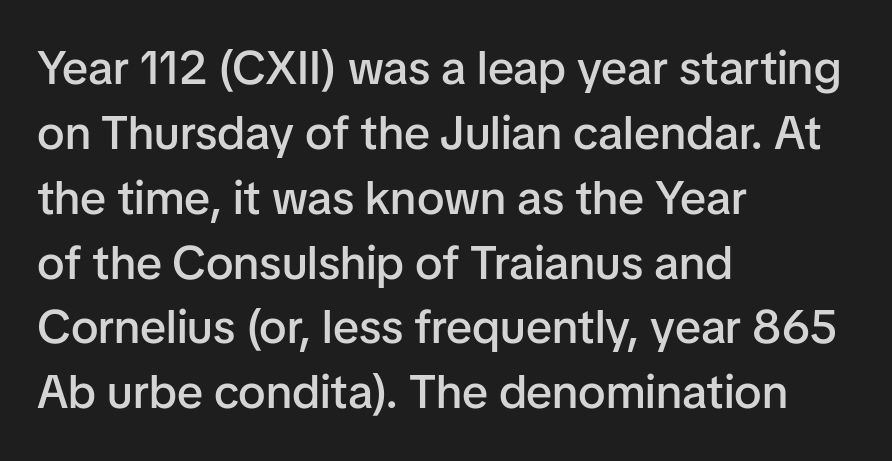
The image shows 47 px semibold sans-serif type, upright; set left-aligned, normal line spacing (1.38x), normal letter spacing, not underlined; low stroke contrast and a medium x-height.
